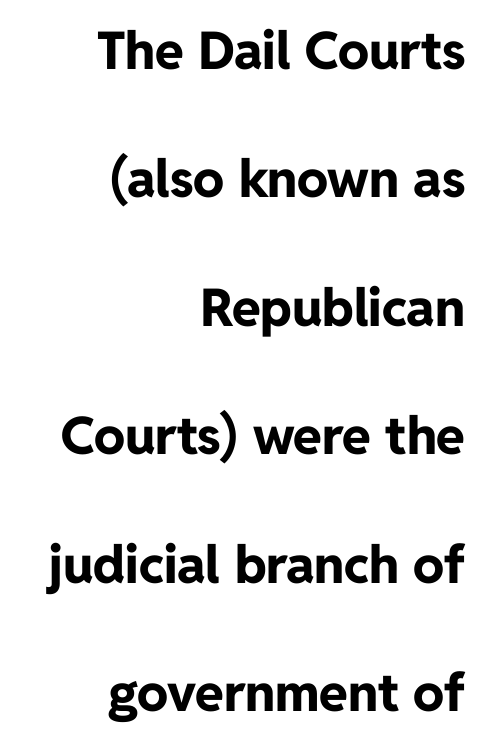
The font's upright variant was chosen for this text. What weight is shown? A full bold with thick strokes. The passage shown has conventional tracking throughout. These lines stand farther apart than default settings would place them. The ragged edge is on the left, which tells us the setting is flush right.
